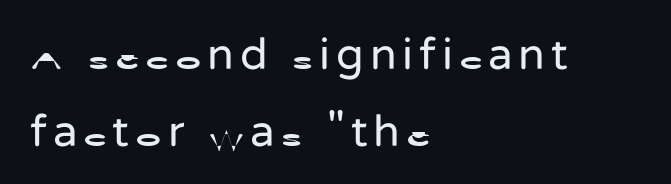
Summary of weight: not heavy and not bold. The rendering anchors every line to the left-hand side. Descenders are the only things crossing below the line. Italic? Not at all — the glyphs are vertical. A typesetter would call this proportional, since set widths differ per character.
